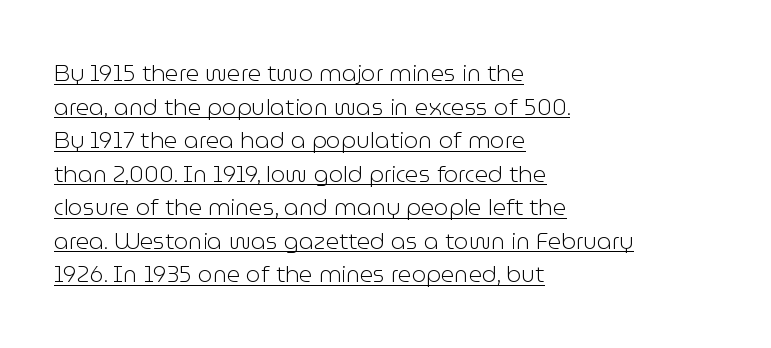
Q: Is the text bold? A: No.
Q: Is the text italic (slanted)? A: No, it is upright.
Q: Is the text underlined? A: Yes.
Q: How is the paragraph aligned? A: Left-aligned.
Q: Is the spacing between letters normal or unusually wide? A: Normal.
Q: Is the spacing between lines tight, normal or loose? A: Normal.
